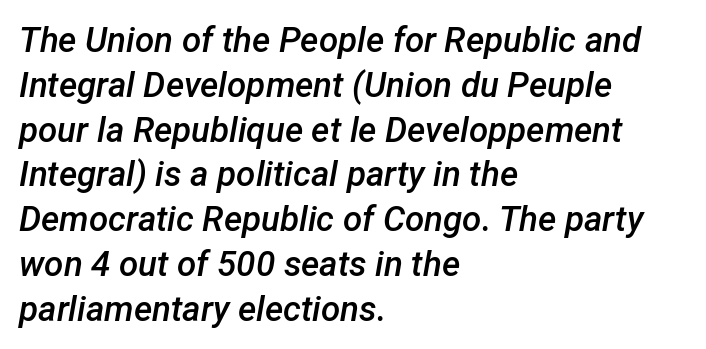
Q: Is the text bold? A: Semi-bold.
Q: Is the text italic (slanted)? A: Yes, it leans right by about 12 degrees.
Q: Is the text underlined? A: No.
Q: How is the paragraph aligned? A: Left-aligned.
Q: Is the spacing between letters normal or unusually wide? A: Normal.
Q: Is the spacing between lines tight, normal or loose? A: Normal.
Q: Width (condensed, normal, or wide)? A: Normal.
Q: Stroke contrast? A: Low.
Q: x-height? A: Medium.
Q: Monospaced? A: No.
